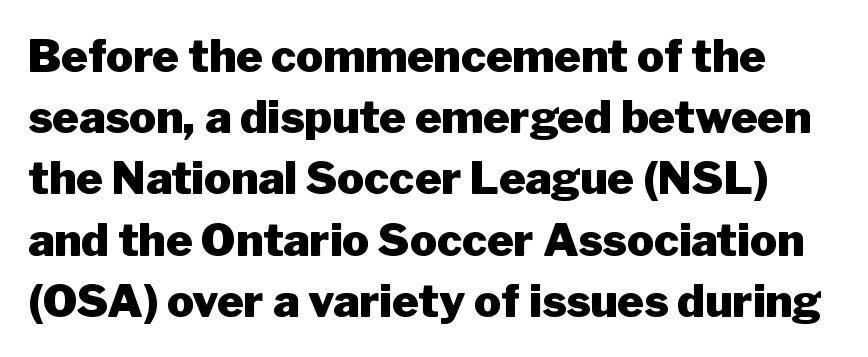
Q: Is the text bold? A: Yes.
Q: Is the text italic (slanted)? A: No, it is upright.
Q: Is the typeface a serif or a sans-serif typeface? A: Sans-serif.
Q: Is the text underlined? A: No.
Q: Is the spacing between letters normal or unusually wide? A: Normal.
Q: Is the spacing between lines tight, normal or loose? A: Normal.
Q: Width (condensed, normal, or wide)? A: Normal.
Q: Stroke contrast? A: Low.
Q: x-height? A: Medium.
Q: Monospaced? A: No.
